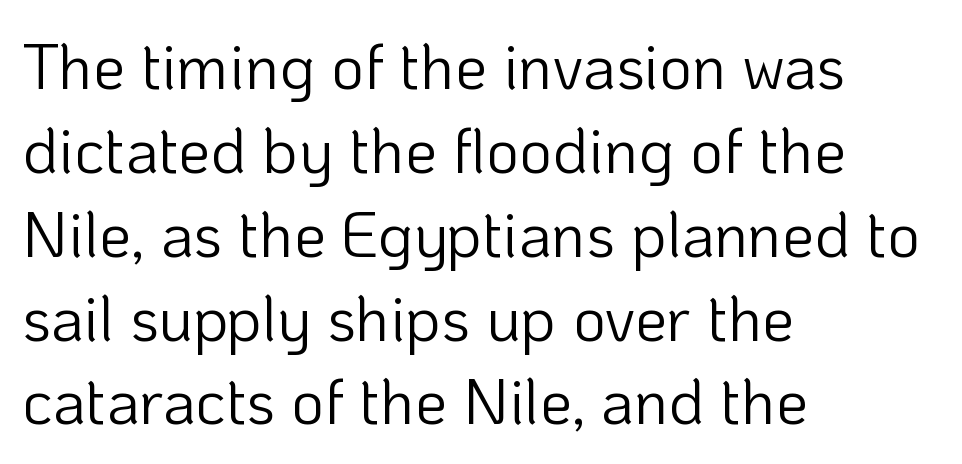
The image shows 64 px light sans-serif type, upright; set left-aligned, normal line spacing (1.31x), normal letter spacing, not underlined; low stroke contrast and a medium x-height.
